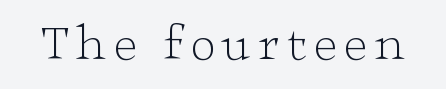
Heaviness? Minimal to ordinary, like unemphasized prose. Look at the bottom of the vertical strokes: they flare into serifs here. Bare-footed words on every line. Is this a fixed-width face? No — the glyphs have proportional, varying widths.
